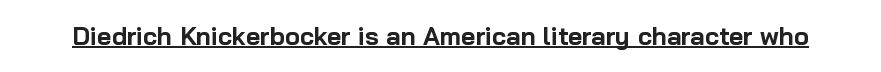
{"italic": "no", "bold": "yes", "underline": "yes", "letter_spacing": "normal", "letter_spacing_em": 0.0, "glyph_px": 25}
